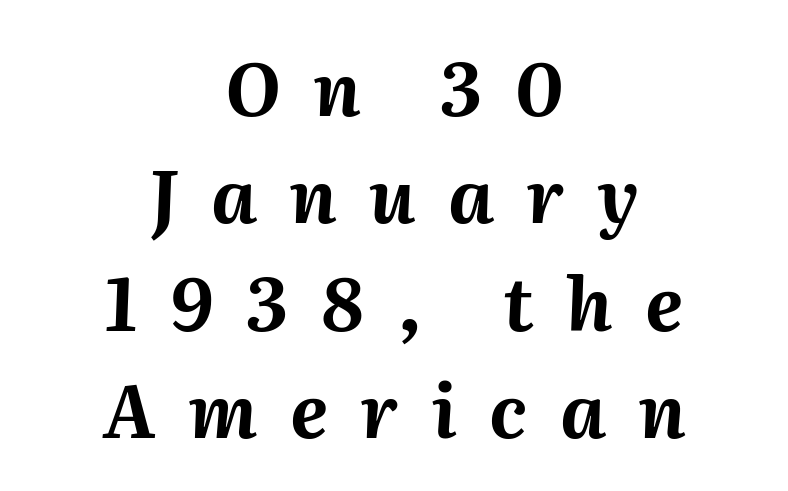
{"italic": "yes", "lean": "right", "slant_degrees": 2, "bold": "yes", "weight": "bold", "width": "normal", "stroke_contrast": "medium", "x_height": "medium", "monospaced": "no", "underline": "no", "align": "center", "line_spacing": "normal", "line_spacing_ratio": 1.47, "letter_spacing": "wide", "letter_spacing_em": 0.45, "glyph_px": 73}
